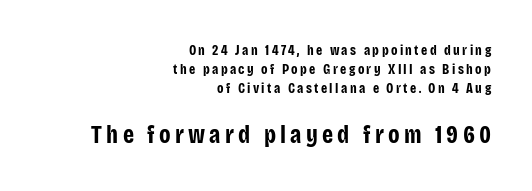
The image shows 25 px bold type, upright; set right-aligned, normal line spacing (1.37x), not underlined; the second (bottom) block is 1.79x larger.
